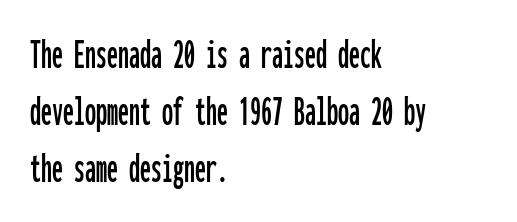
Q: Is the text italic (slanted)? A: No, it is upright.
Q: Is the typeface a serif or a sans-serif typeface? A: Sans-serif.
Q: Is the text underlined? A: No.
Q: How is the paragraph aligned? A: Left-aligned.
Q: Is the spacing between letters normal or unusually wide? A: Normal.
Q: Is the spacing between lines tight, normal or loose? A: Normal.
Q: Width (condensed, normal, or wide)? A: Condensed.
Q: Stroke contrast? A: Low.
Q: x-height? A: Medium.
Q: Monospaced? A: Yes.
